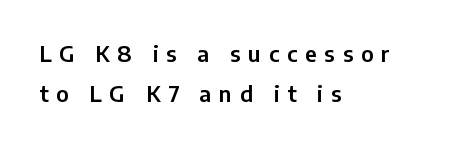
Q: Is the text italic (slanted)? A: No, it is upright.
Q: Is the text underlined? A: No.
Q: How is the paragraph aligned? A: Left-aligned.
Q: Is the spacing between letters normal or unusually wide? A: Unusually wide.
